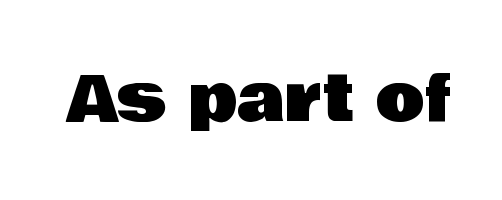
{"serif": "no", "italic": "no", "width": "normal", "stroke_contrast": "low", "x_height": "large", "monospaced": "no", "underline": "no", "letter_spacing": "normal", "letter_spacing_em": 0.0, "glyph_px": 63}
